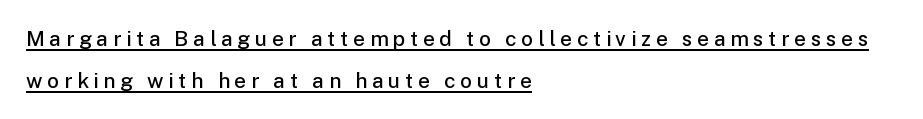
{"italic": "no", "bold": "semi", "underline": "yes", "align": "left", "line_spacing": "loose", "line_spacing_ratio": 1.99, "letter_spacing": "wide", "letter_spacing_em": 0.22, "glyph_px": 21}
